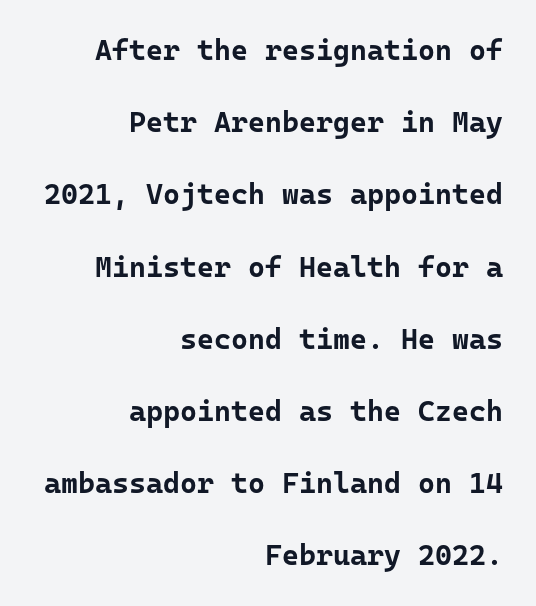
{"serif": "no", "italic": "no", "bold": "yes", "weight": "bold", "width": "normal", "stroke_contrast": "low", "x_height": "medium", "monospaced": "yes", "underline": "no", "align": "right", "line_spacing": "loose", "line_spacing_ratio": 2.49, "letter_spacing": "normal", "letter_spacing_em": 0.0, "glyph_px": 29}
